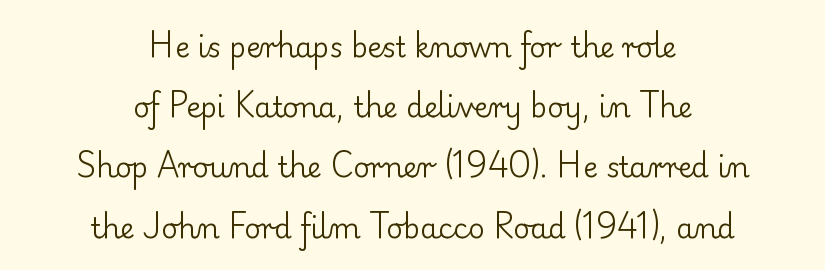
Q: Is the text bold? A: No.
Q: Is the text italic (slanted)? A: No, it is upright.
Q: Is the typeface a serif or a sans-serif typeface? A: Serif.
Q: Is the text underlined? A: No.
Q: How is the paragraph aligned? A: Centered.
Q: Is the spacing between letters normal or unusually wide? A: Normal.
Q: Is the spacing between lines tight, normal or loose? A: Loose.
Q: Width (condensed, normal, or wide)? A: Normal.
Q: Stroke contrast? A: Low.
Q: x-height? A: Small.
Q: Monospaced? A: No.
